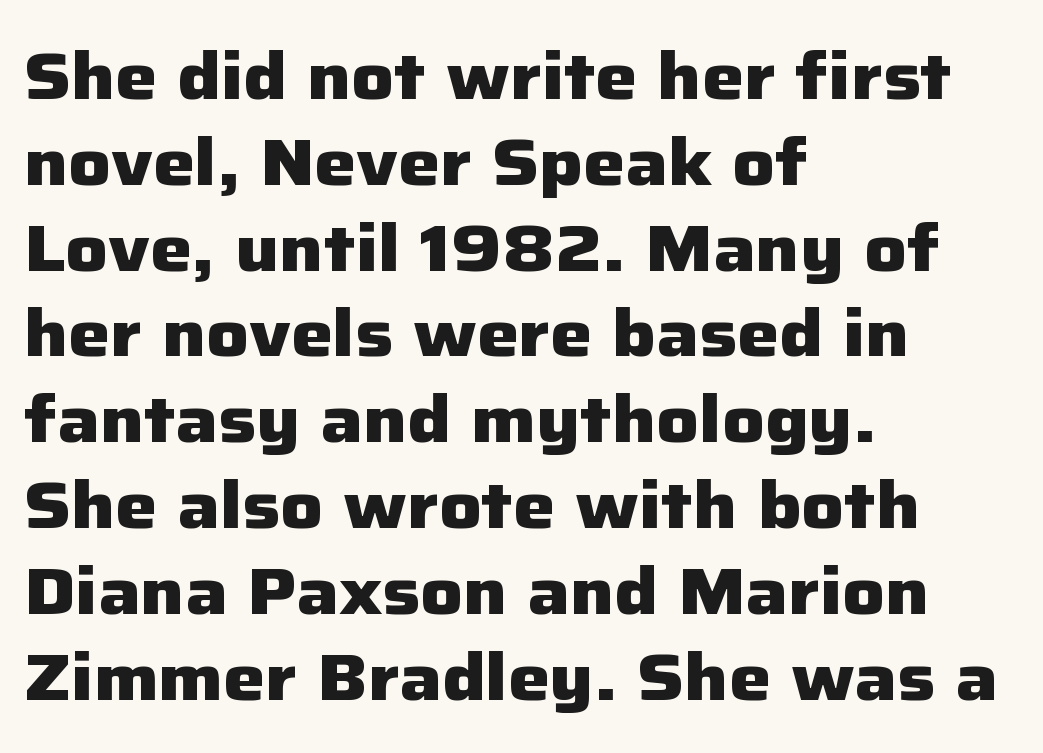
{"serif": "no", "italic": "no", "bold": "yes", "weight": "heavy", "width": "normal", "stroke_contrast": "low", "x_height": "medium", "monospaced": "no", "underline": "no", "align": "left", "line_spacing": "normal", "line_spacing_ratio": 1.3, "letter_spacing": "normal", "letter_spacing_em": 0.0, "glyph_px": 66}
